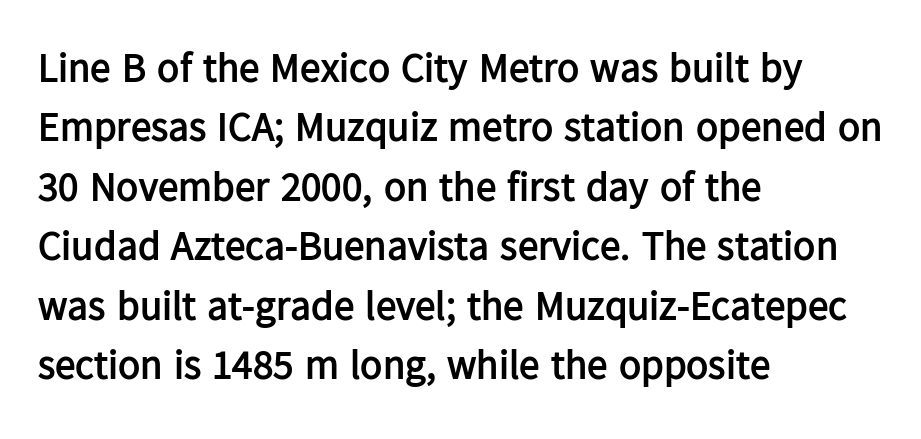
Q: Is the text bold? A: Yes.
Q: Is the text italic (slanted)? A: No, it is upright.
Q: Is the typeface a serif or a sans-serif typeface? A: Sans-serif.
Q: Is the text underlined? A: No.
Q: How is the paragraph aligned? A: Left-aligned.
Q: Is the spacing between letters normal or unusually wide? A: Normal.
Q: Is the spacing between lines tight, normal or loose? A: Normal.
Q: Width (condensed, normal, or wide)? A: Normal.
Q: Stroke contrast? A: Low.
Q: x-height? A: Medium.
Q: Monospaced? A: No.
